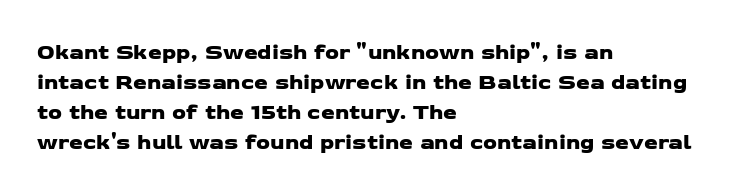
The space between consecutive lines is moderate. Underline: absent. Tracking here is standard; glyphs follow each other at the usual distance. Notice how the passage keeps a crisp vertical edge on the left only.
